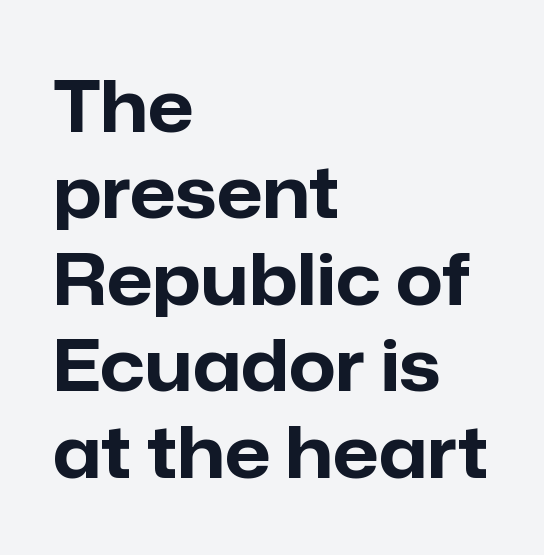
The image shows 72 px bold sans-serif type, upright; set left-aligned, line spacing 1.2x, normal letter spacing, not underlined; low stroke contrast and a medium x-height.
